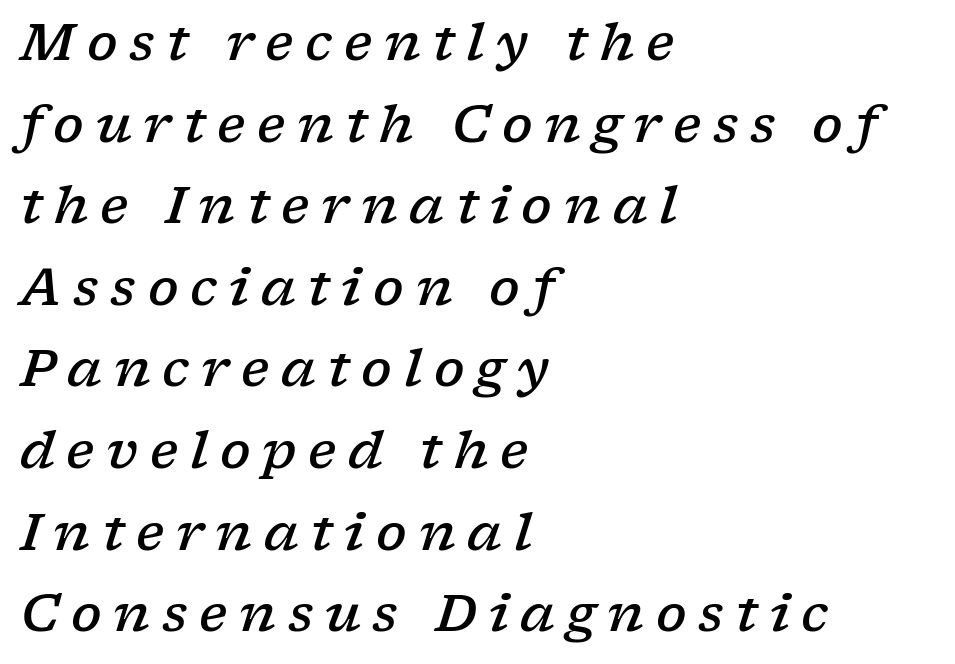
Q: Is the text bold? A: Semi-bold.
Q: Is the text italic (slanted)? A: Yes, it leans right by about 17 degrees.
Q: Is the typeface a serif or a sans-serif typeface? A: Serif.
Q: Is the text underlined? A: No.
Q: How is the paragraph aligned? A: Left-aligned.
Q: Is the spacing between letters normal or unusually wide? A: Unusually wide.
Q: Is the spacing between lines tight, normal or loose? A: Normal.
Q: Width (condensed, normal, or wide)? A: Wide.
Q: Stroke contrast? A: Low.
Q: x-height? A: Medium.
Q: Monospaced? A: No.
